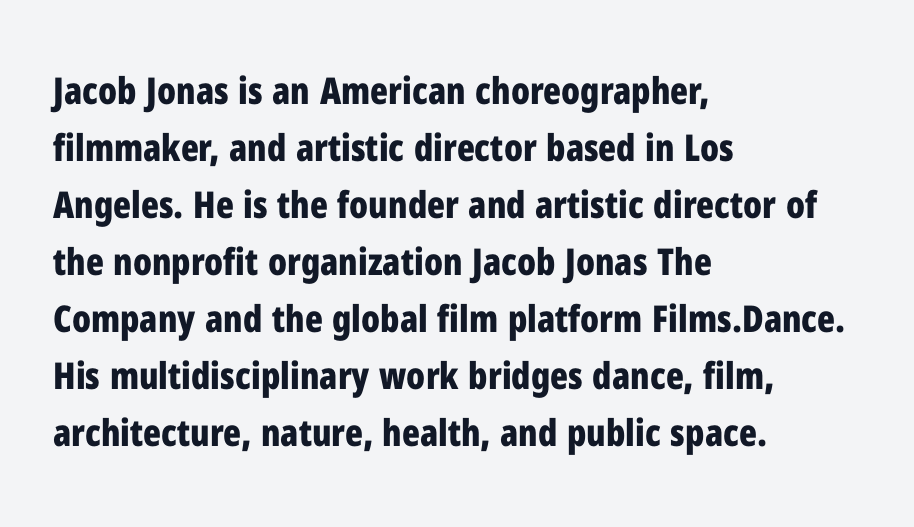
The image shows 37 px bold, condensed sans-serif type, upright; set left-aligned, normal line spacing (1.54x), normal letter spacing, not underlined; low stroke contrast and a medium x-height.
